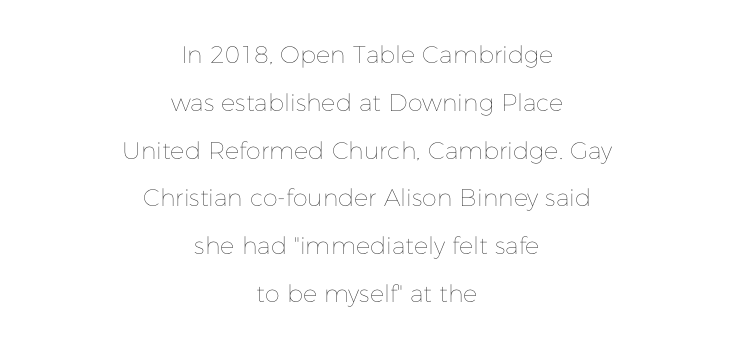
{"italic": "no", "bold": "no", "underline": "no", "align": "center", "line_spacing": "loose", "line_spacing_ratio": 1.99, "letter_spacing": "normal", "letter_spacing_em": 0.0, "glyph_px": 24}
